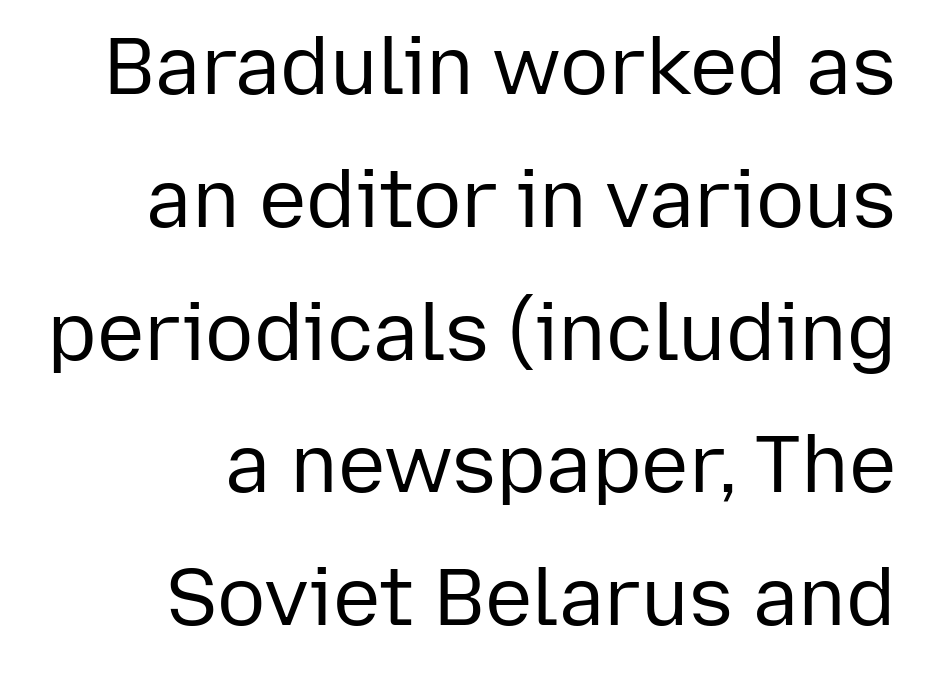
{"serif": "no", "italic": "no", "bold": "no", "weight": "regular", "width": "normal", "stroke_contrast": "low", "x_height": "medium", "monospaced": "no", "underline": "no", "align": "right", "line_spacing": "normal", "line_spacing_ratio": 1.66, "letter_spacing": "normal", "letter_spacing_em": 0.0, "glyph_px": 80}
